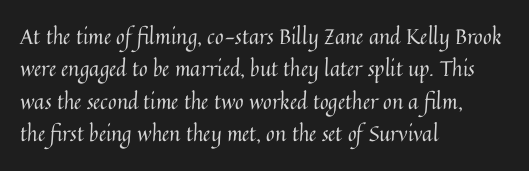
Q: Is the text bold? A: No.
Q: Is the text underlined? A: No.
Q: How is the paragraph aligned? A: Left-aligned.
Q: Is the spacing between letters normal or unusually wide? A: Normal.
Q: Is the spacing between lines tight, normal or loose? A: Normal.
